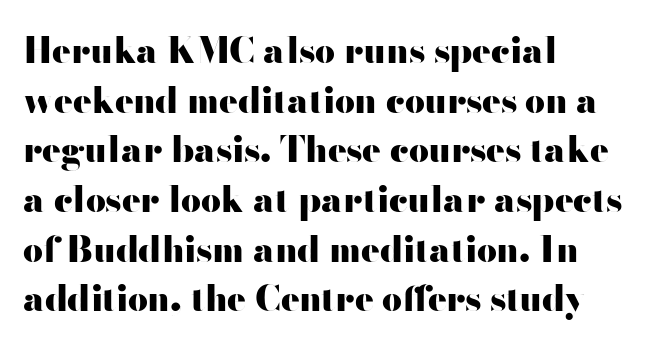
The image shows 35 px heavy, wide type, upright; set left-aligned, normal line spacing (1.42x), normal letter spacing, not underlined; high stroke contrast and a small x-height.
